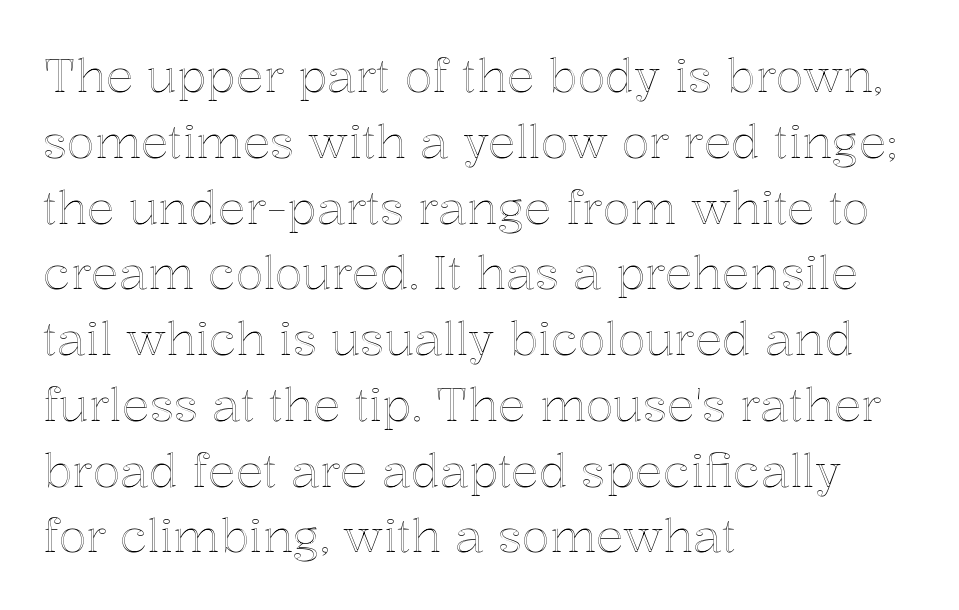
The image shows 46 px text type, upright; set left-aligned, normal line spacing (1.43x), normal letter spacing, not underlined; a medium x-height.
